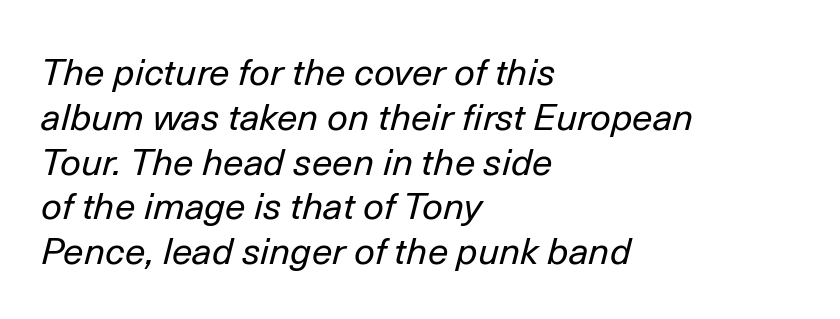
{"italic": "yes", "lean": "right", "slant_degrees": 14, "bold": "no", "weight": "regular", "width": "normal", "stroke_contrast": "low", "x_height": "medium", "monospaced": "no", "underline": "no", "align": "left", "line_spacing_ratio": 1.21, "letter_spacing": "normal", "letter_spacing_em": 0.0, "glyph_px": 37}
